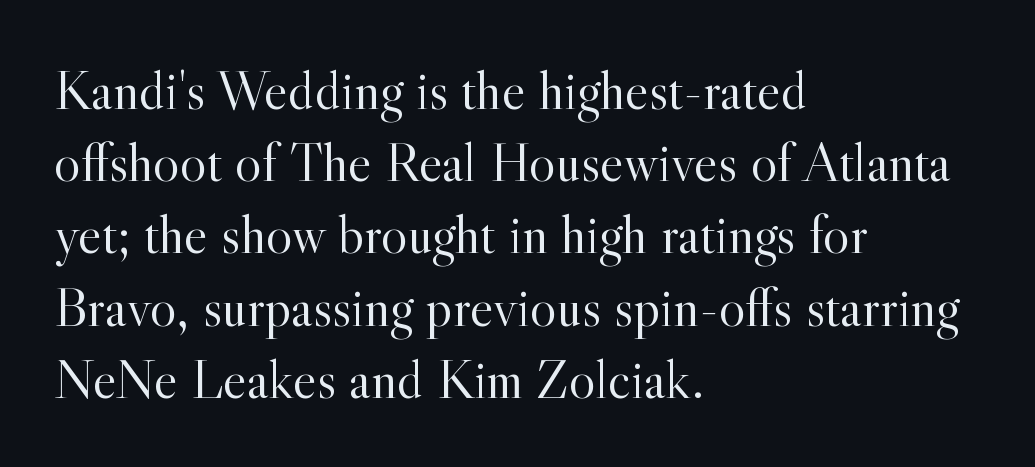
These lines are rendered in a variable-pitch font. Layout note: lines flush left. Look at the tracking — it's just the regular setting, nothing added. Are there feet on the stems? There are — it's a serif. Is this a heavy cut? Hardly; it is regular or lighter.
